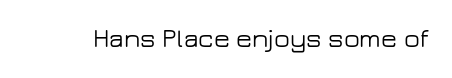
Q: Is the text italic (slanted)? A: No, it is upright.
Q: Is the text underlined? A: No.
Q: Is the spacing between letters normal or unusually wide? A: Normal.
